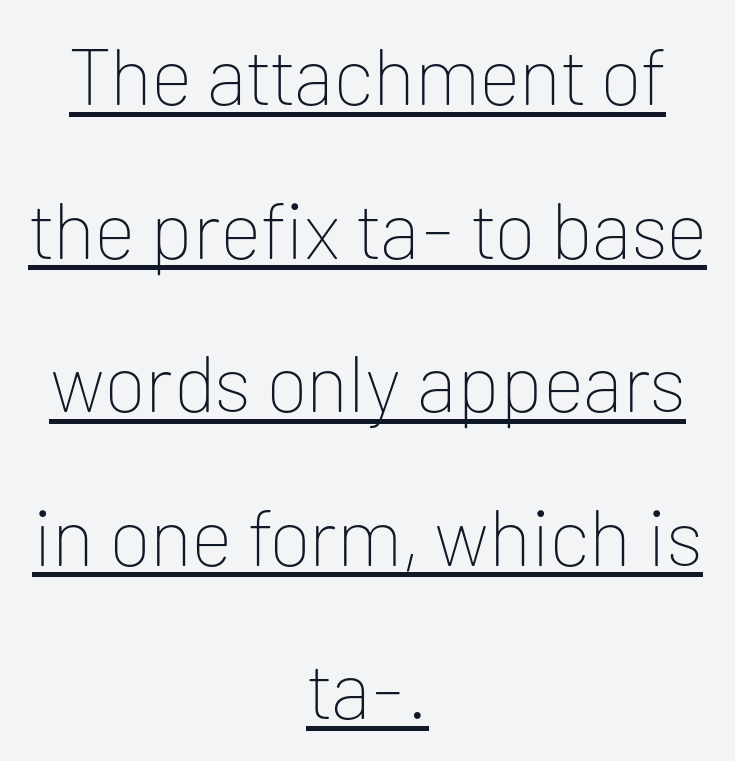
{"serif": "no", "italic": "no", "bold": "no", "weight": "thin", "width": "normal", "stroke_contrast": "low", "x_height": "medium", "monospaced": "no", "underline": "yes", "align": "center", "line_spacing": "loose", "line_spacing_ratio": 1.92, "letter_spacing": "normal", "letter_spacing_em": 0.0, "glyph_px": 80}
